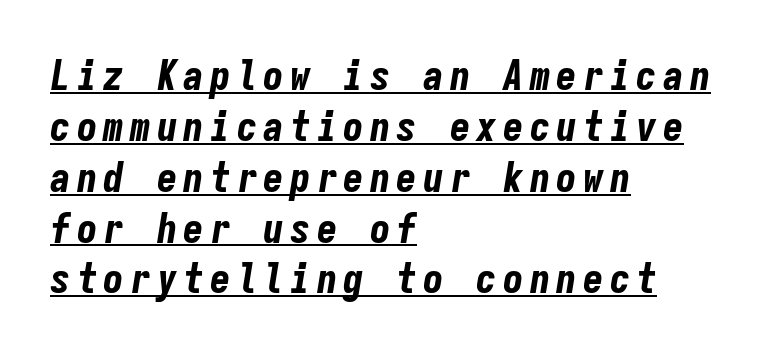
{"italic": "yes", "lean": "right", "slant_degrees": 9, "bold": "yes", "weight": "bold", "width": "condensed", "stroke_contrast": "low", "x_height": "medium", "monospaced": "yes", "underline": "yes", "align": "left", "line_spacing_ratio": 1.24, "glyph_px": 41}
